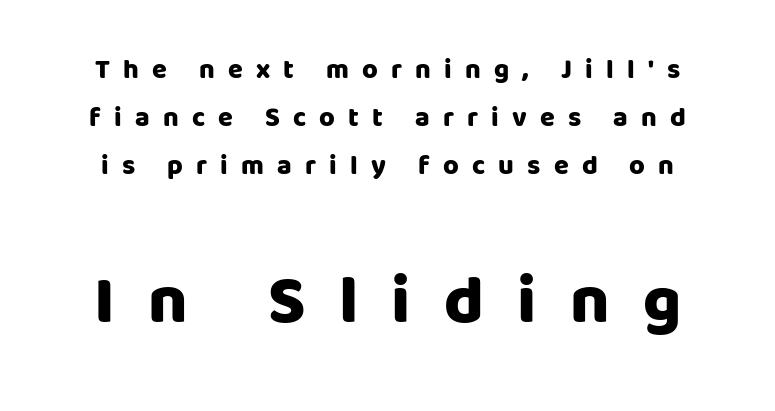
{"serif": "no", "italic": "no", "bold": "yes", "weight": "heavy", "width": "normal", "stroke_contrast": "low", "x_height": "large", "monospaced": "no", "underline": "no", "line_spacing_ratio": 1.78, "letter_spacing": "wide", "letter_spacing_em": 0.49, "larger_block": "second", "size_ratio": 2.52, "glyph_px": 68}
